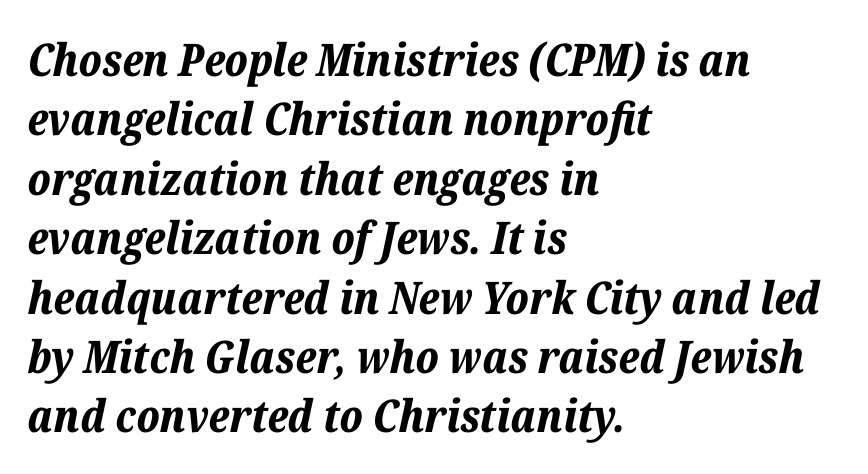
The image shows 45 px bold type, italic (leaning right); set left-aligned, normal line spacing (1.32x), normal letter spacing, not underlined; low stroke contrast and a medium x-height.
